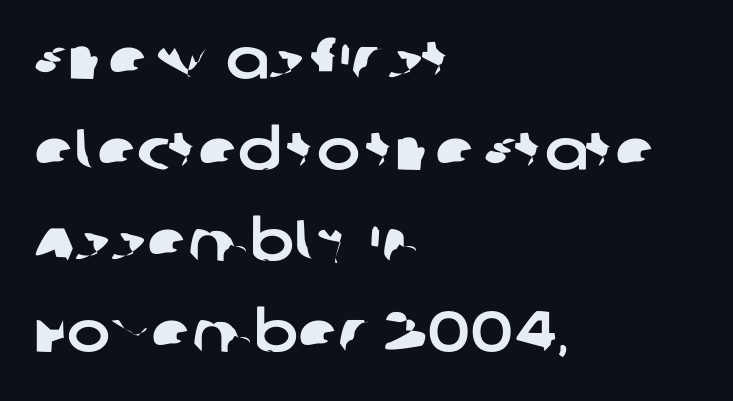
Q: Is the typeface a serif or a sans-serif typeface? A: Sans-serif.
Q: Is the text underlined? A: No.
Q: How is the paragraph aligned? A: Left-aligned.
Q: Is the spacing between letters normal or unusually wide? A: Normal.
Q: Is the spacing between lines tight, normal or loose? A: Normal.
Q: Width (condensed, normal, or wide)? A: Normal.
Q: Stroke contrast? A: Low.
Q: x-height? A: Large.
Q: Monospaced? A: No.
